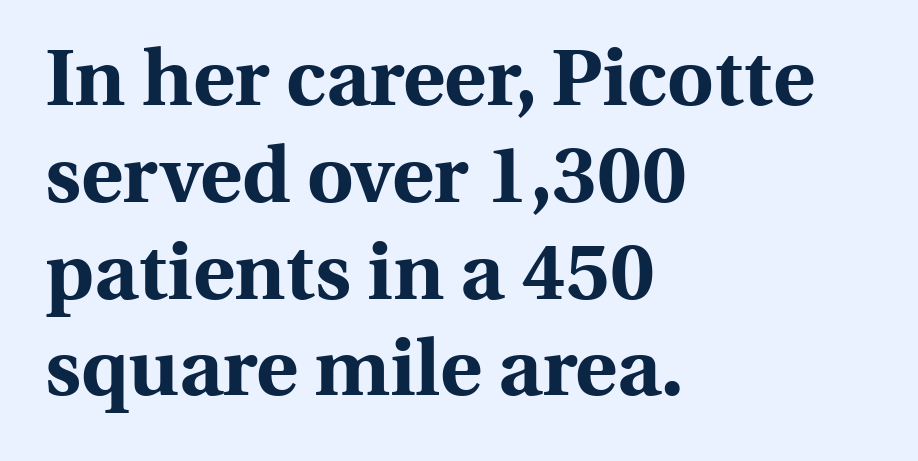
{"serif": "yes", "italic": "no", "bold": "yes", "weight": "bold", "width": "normal", "x_height": "medium", "monospaced": "no", "underline": "no", "align": "left", "line_spacing_ratio": 1.21, "letter_spacing": "normal", "letter_spacing_em": 0.0, "glyph_px": 80}
